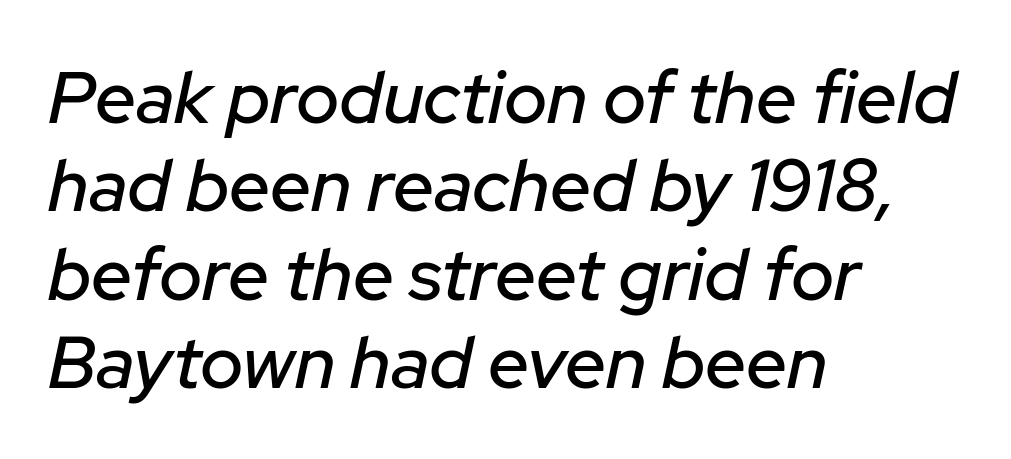
Q: Is the text italic (slanted)? A: Yes, it leans right by about 12 degrees.
Q: Is the text underlined? A: No.
Q: How is the paragraph aligned? A: Left-aligned.
Q: Is the spacing between letters normal or unusually wide? A: Normal.
Q: Width (condensed, normal, or wide)? A: Normal.
Q: Stroke contrast? A: Low.
Q: x-height? A: Medium.
Q: Monospaced? A: No.
